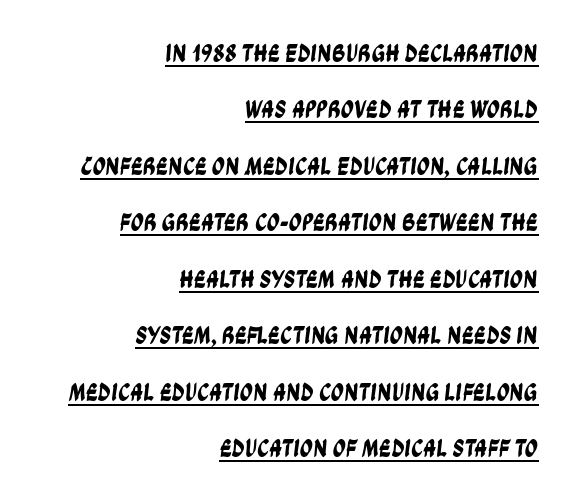
Notice how a bar underscores the lettering throughout. Horizontal bands of white between lines are thick stripes. Nothing unusual about the tracking: characters are spaced as the font intends. Reading down the block, your eye finds every line finishing at a fixed right position.
